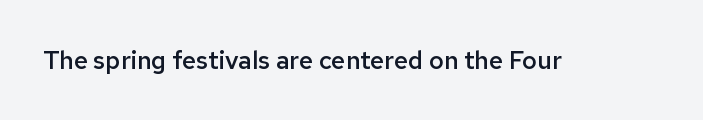
Q: Is the text bold? A: Semi-bold.
Q: Is the text italic (slanted)? A: No, it is upright.
Q: Is the text underlined? A: No.
Q: Is the spacing between letters normal or unusually wide? A: Normal.
